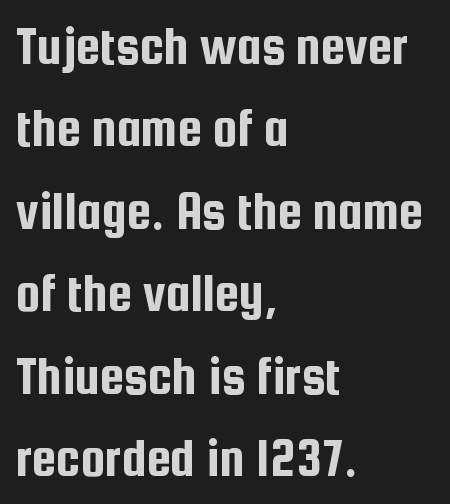
Characters remain perfectly vertical along every line. Proportional: the letters do not fall into vertical columns. Glance below the letters and you will spot only blank space. Normally led — the rows are evenly, conventionally spaced.
